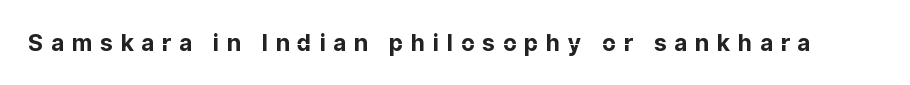
The image shows 23 px bold type, upright; set unusually wide letter spacing (+0.36 em), not underlined.
